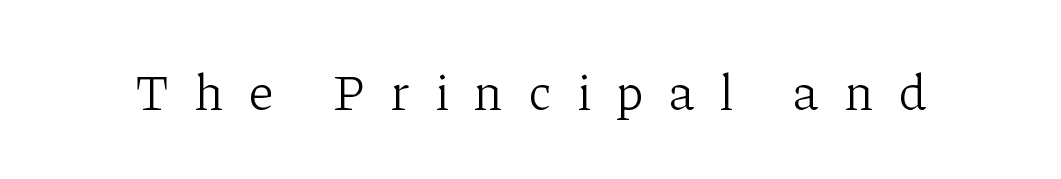
Q: Is the text bold? A: No.
Q: Is the text italic (slanted)? A: No, it is upright.
Q: Is the typeface a serif or a sans-serif typeface? A: Serif.
Q: Is the text underlined? A: No.
Q: Is the spacing between letters normal or unusually wide? A: Unusually wide.
Q: Width (condensed, normal, or wide)? A: Normal.
Q: Stroke contrast? A: Low.
Q: x-height? A: Medium.
Q: Monospaced? A: No.
